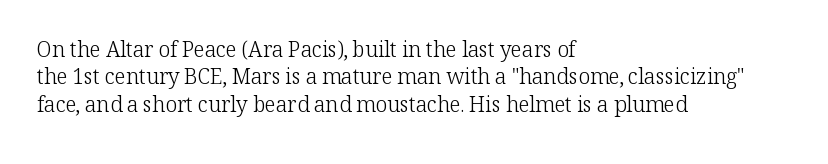
Q: Is the text bold? A: No.
Q: Is the text italic (slanted)? A: No, it is upright.
Q: Is the text underlined? A: No.
Q: How is the paragraph aligned? A: Left-aligned.
Q: Is the spacing between letters normal or unusually wide? A: Normal.
Q: Is the spacing between lines tight, normal or loose? A: Normal.
